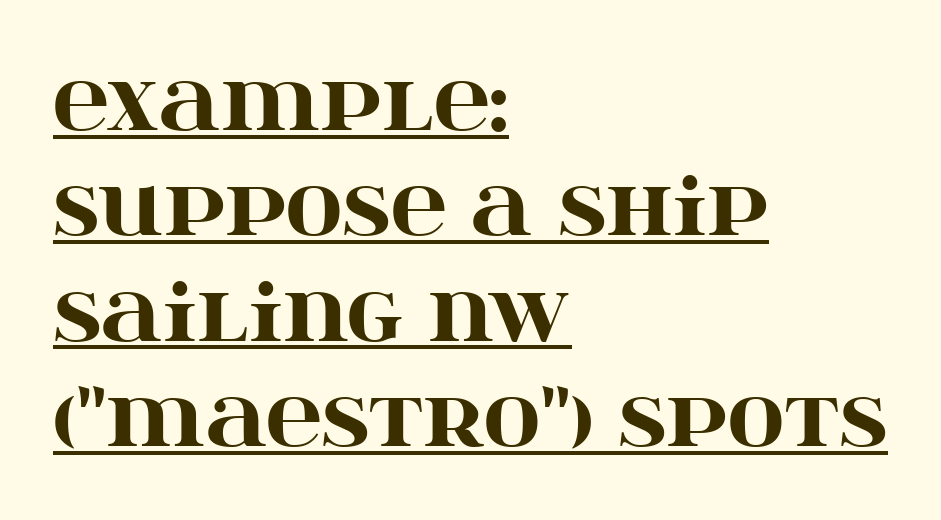
The passage shown is underscored from start to finish. Is there any slant? The stems are plumb. The face used here is rendered with its standard letterfit. The compositor pushed each line to the left boundary.
